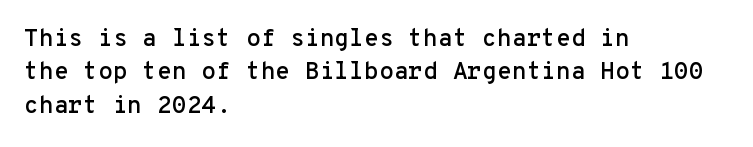
Style check: upright. Bare-footed words on every line. The passage shown has conventional tracking throughout. If you measured baseline to baseline, you'd find a middling distance. A student would call this left alignment; a typographer would say flush left, rag right.
